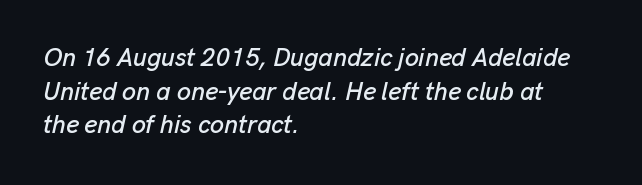
Q: Is the text italic (slanted)? A: Yes, it leans right by about 13 degrees.
Q: Is the text underlined? A: No.
Q: How is the paragraph aligned? A: Left-aligned.
Q: Is the spacing between letters normal or unusually wide? A: Normal.
Q: Is the spacing between lines tight, normal or loose? A: Normal.
